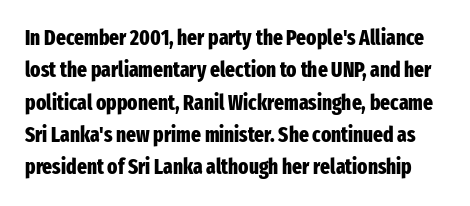
Q: Is the text bold? A: Yes.
Q: Is the text italic (slanted)? A: No, it is upright.
Q: Is the text underlined? A: No.
Q: Is the spacing between letters normal or unusually wide? A: Normal.
Q: Is the spacing between lines tight, normal or loose? A: Normal.
